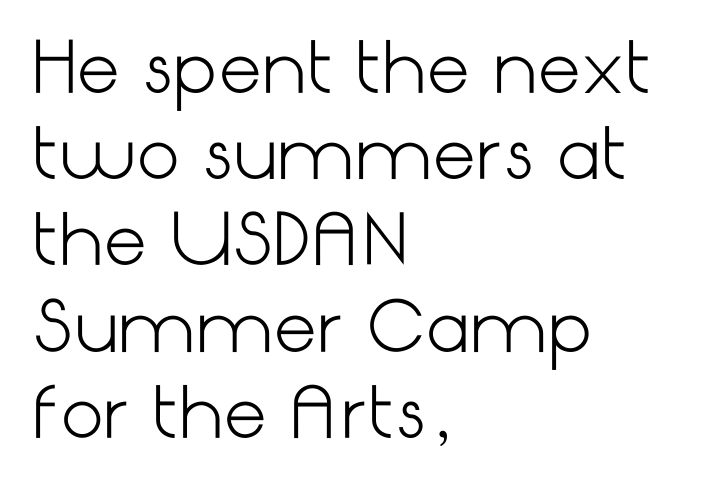
Alignment: flush left. Tracking value appears to be zero — textbook default spacing. The face used here is a sans, in the tradition of grotesques and geometrics. Is there much room between lines? A standard amount, neither cramped nor airy.
